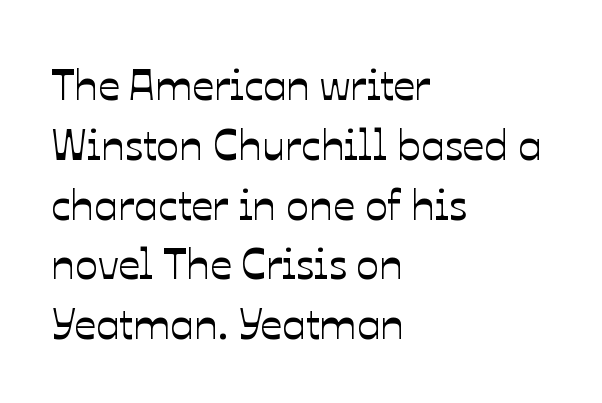
The image shows 43 px text type, upright; set left-aligned, normal line spacing (1.39x), normal letter spacing, not underlined; low stroke contrast and a medium x-height.
